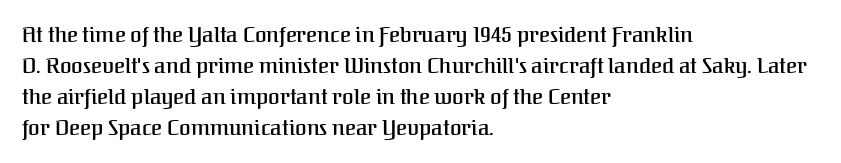
Q: Is the text bold? A: Semi-bold.
Q: Is the text italic (slanted)? A: No, it is upright.
Q: Is the text underlined? A: No.
Q: How is the paragraph aligned? A: Left-aligned.
Q: Is the spacing between letters normal or unusually wide? A: Normal.
Q: Is the spacing between lines tight, normal or loose? A: Normal.
